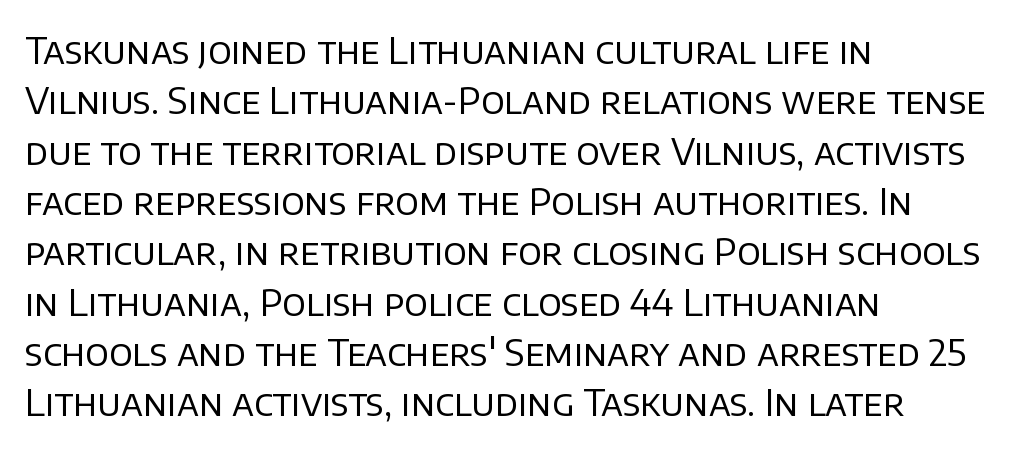
Look at the tracking — it's just the regular setting, nothing added. These lines were composed using upright roman letters. The baseline area is clear. Varying glyph widths throughout — classic text-font behaviour. Vertical stems look standard width or narrower in stroke. The typesetter chose a ragged-right arrangement here.
